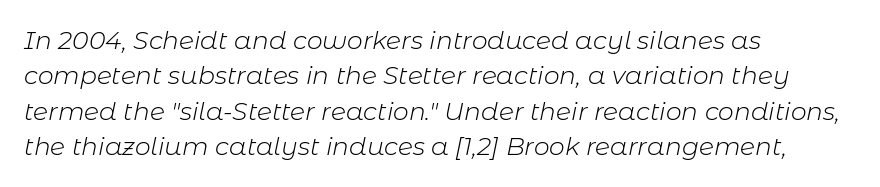
Q: Is the text bold? A: No.
Q: Is the text italic (slanted)? A: Yes, it leans right by about 11 degrees.
Q: Is the text underlined? A: No.
Q: How is the paragraph aligned? A: Left-aligned.
Q: Is the spacing between letters normal or unusually wide? A: Normal.
Q: Is the spacing between lines tight, normal or loose? A: Normal.
